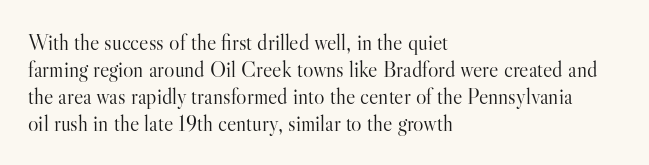
Q: Is the text bold? A: No.
Q: Is the text italic (slanted)? A: No, it is upright.
Q: Is the text underlined? A: No.
Q: How is the paragraph aligned? A: Left-aligned.
Q: Is the spacing between letters normal or unusually wide? A: Normal.
